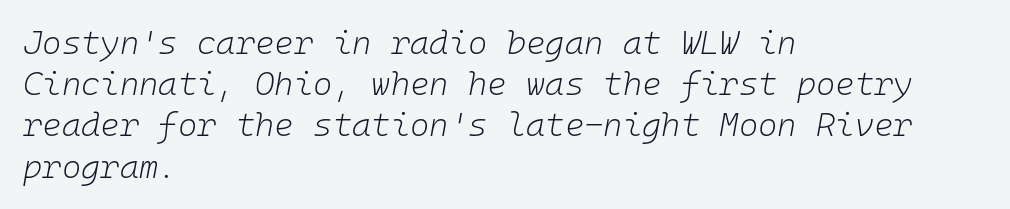
The image shows 33 px light type, italic (leaning right), monospaced; set left-aligned, normal line spacing (1.25x), normal letter spacing, not underlined; low stroke contrast and a medium x-height.
